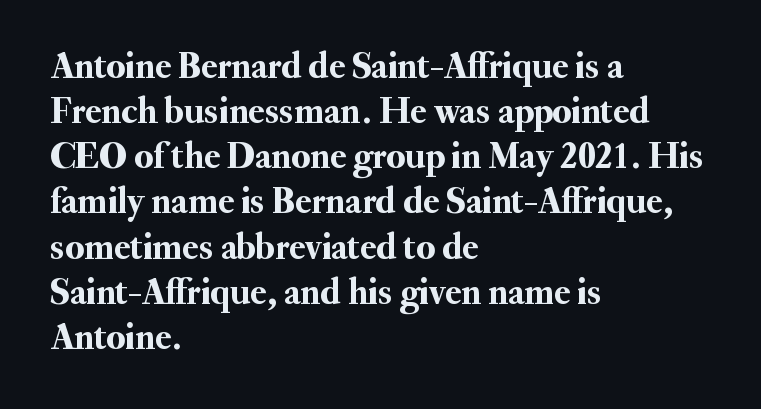
The image shows 37 px serif type, upright; set left-aligned, line spacing 1.22x, normal letter spacing, not underlined; medium stroke contrast and a small x-height.
